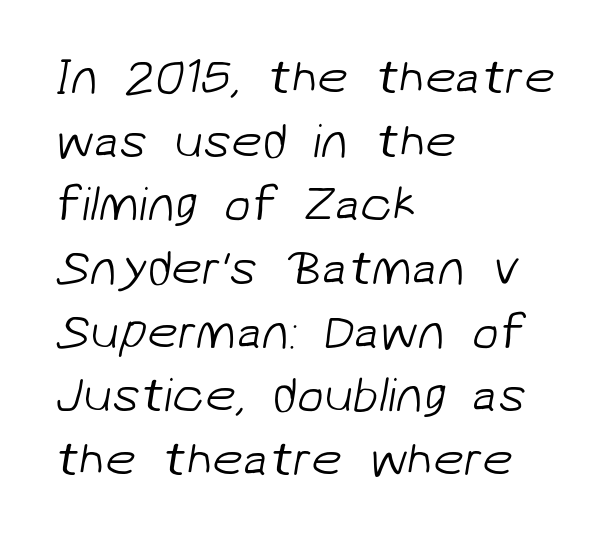
Q: Is the text bold? A: No.
Q: Is the typeface a serif or a sans-serif typeface? A: Sans-serif.
Q: Is the text underlined? A: No.
Q: How is the paragraph aligned? A: Left-aligned.
Q: Is the spacing between letters normal or unusually wide? A: Normal.
Q: Is the spacing between lines tight, normal or loose? A: Normal.
Q: Width (condensed, normal, or wide)? A: Normal.
Q: Stroke contrast? A: Low.
Q: x-height? A: Medium.
Q: Monospaced? A: No.
